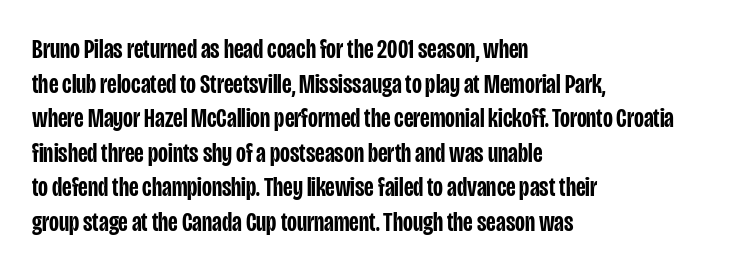
Q: Is the text bold? A: Semi-bold.
Q: Is the text italic (slanted)? A: No, it is upright.
Q: Is the text underlined? A: No.
Q: How is the paragraph aligned? A: Left-aligned.
Q: Is the spacing between letters normal or unusually wide? A: Normal.
Q: Is the spacing between lines tight, normal or loose? A: Normal.
